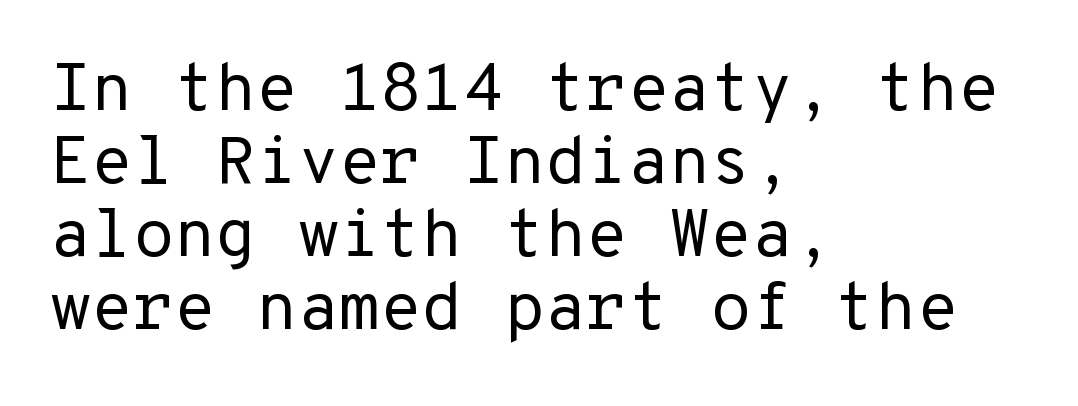
The image shows 67 px regular-weight sans-serif type, upright, monospaced; set left-aligned, tight line spacing (1.09x), normal letter spacing, not underlined; low stroke contrast and a medium x-height.
